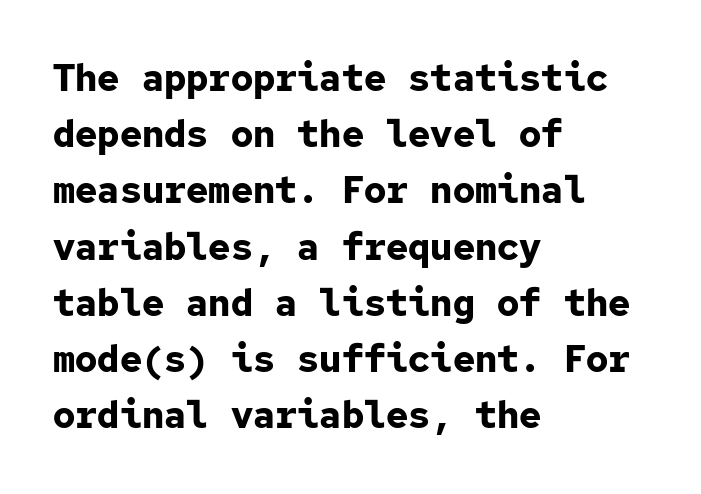
Q: Is the text bold? A: Yes.
Q: Is the text italic (slanted)? A: No, it is upright.
Q: Is the typeface a serif or a sans-serif typeface? A: Sans-serif.
Q: Is the text underlined? A: No.
Q: How is the paragraph aligned? A: Left-aligned.
Q: Is the spacing between letters normal or unusually wide? A: Normal.
Q: Is the spacing between lines tight, normal or loose? A: Normal.
Q: Width (condensed, normal, or wide)? A: Normal.
Q: Stroke contrast? A: Low.
Q: x-height? A: Medium.
Q: Monospaced? A: Yes.
